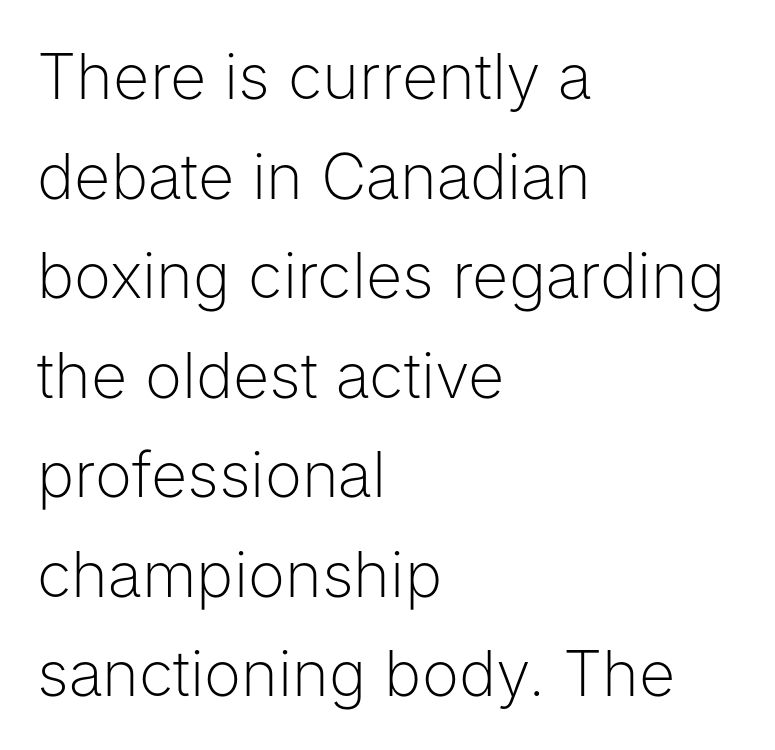
{"serif": "no", "italic": "no", "bold": "no", "weight": "light", "width": "normal", "stroke_contrast": "low", "x_height": "medium", "monospaced": "no", "underline": "no", "align": "left", "line_spacing": "normal", "line_spacing_ratio": 1.58, "letter_spacing": "normal", "letter_spacing_em": 0.0, "glyph_px": 63}
